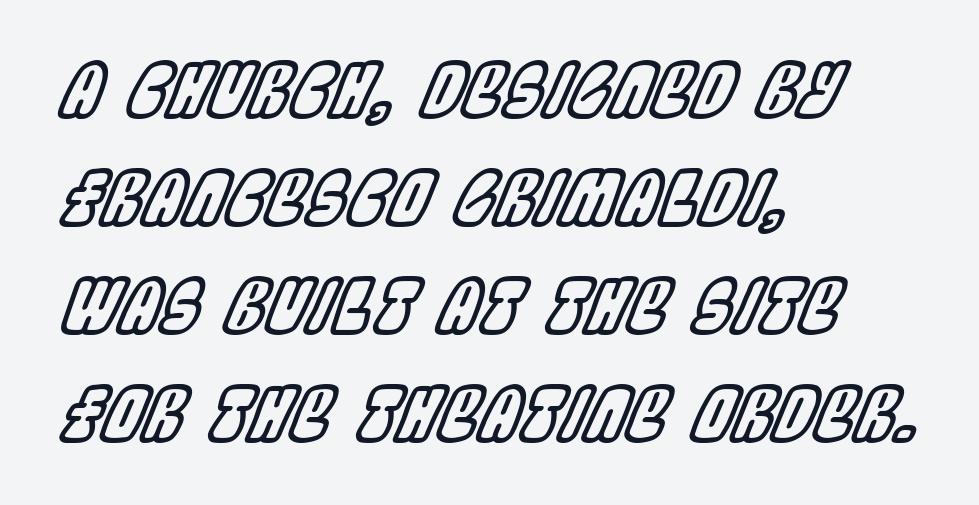
Q: Is the text italic (slanted)? A: Yes, it leans right by about 22 degrees.
Q: Is the text underlined? A: No.
Q: How is the paragraph aligned? A: Left-aligned.
Q: Is the spacing between letters normal or unusually wide? A: Normal.
Q: Is the spacing between lines tight, normal or loose? A: Normal.
Q: Width (condensed, normal, or wide)? A: Condensed.
Q: x-height? A: Large.
Q: Monospaced? A: No.
